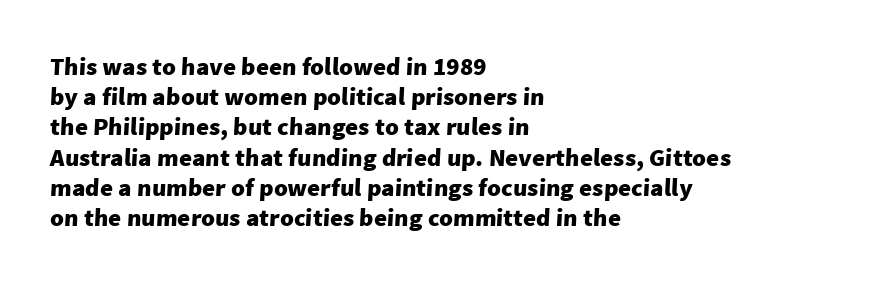
The image shows 25 px bold type; set left-aligned, line spacing 1.21x, normal letter spacing, not underlined.
